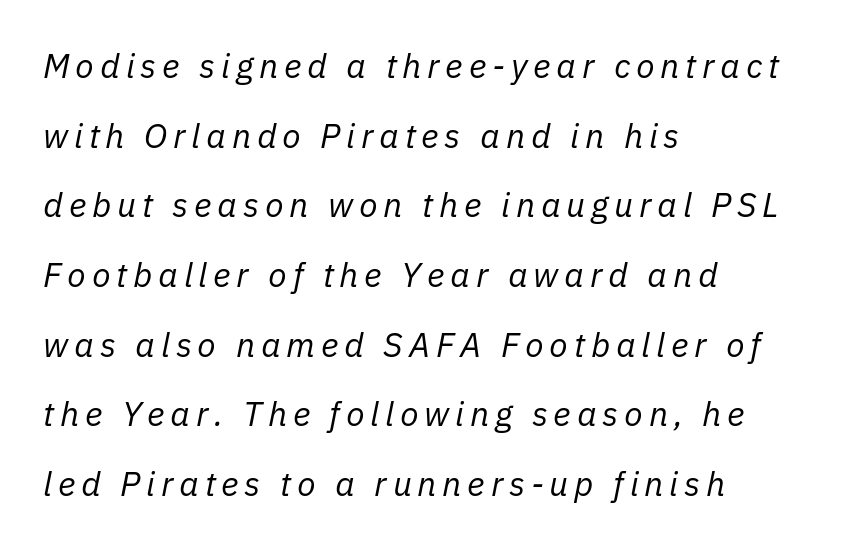
Observe the lean: these are italic letterforms. Letters rest on an invisible, unmarked baseline. The setting favours the left margin, as ordinary paragraphs usually do. The font is comparable to plain body text, perhaps lighter.
